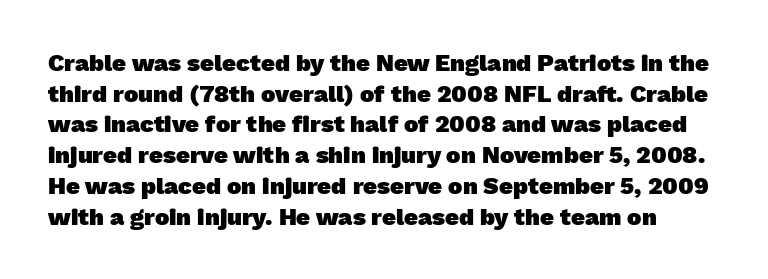
Any mark beneath the type? The region is blank. This block has exactly the height ordinary leading produces. Pretty heavy lettering here — definitely bold. There is no visible air inserted between adjacent glyphs.
